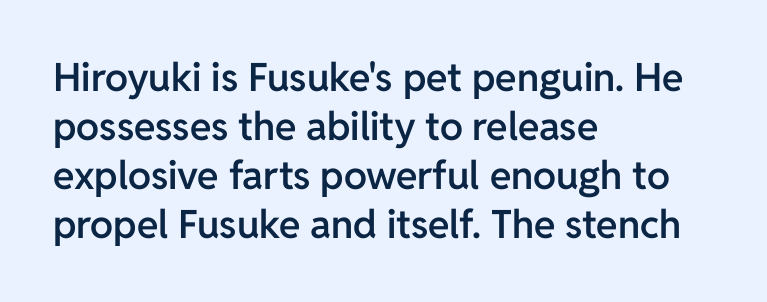
The specimen reads as upright at a glance. Regular leading. Left-aligned paragraph, ragged on the right. Typesetter's note: demi weight, one step under bold. Classification — sans serif. Students, note that the glyphs here touch the page at normal intervals.
